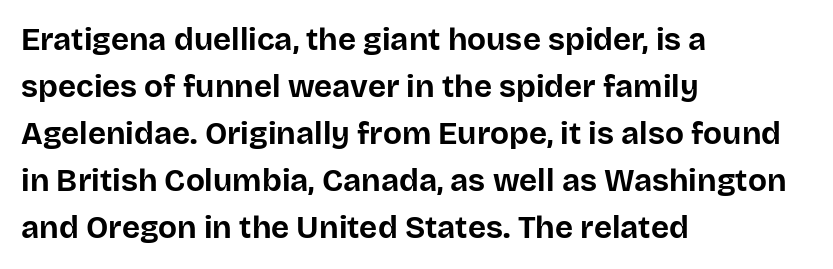
The image shows 31 px bold sans-serif type, upright; set left-aligned, normal line spacing (1.52x), normal letter spacing, not underlined; low stroke contrast and a large x-height.
